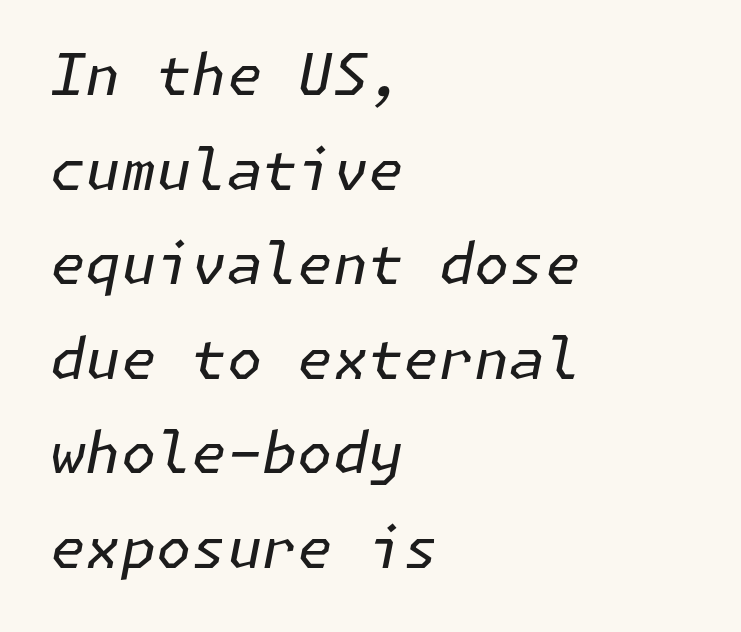
Q: Is the text bold? A: No.
Q: Is the text italic (slanted)? A: Yes, it leans right by about 11 degrees.
Q: Is the text underlined? A: No.
Q: How is the paragraph aligned? A: Left-aligned.
Q: Is the spacing between letters normal or unusually wide? A: Normal.
Q: Is the spacing between lines tight, normal or loose? A: Normal.
Q: Width (condensed, normal, or wide)? A: Normal.
Q: Stroke contrast? A: Low.
Q: x-height? A: Medium.
